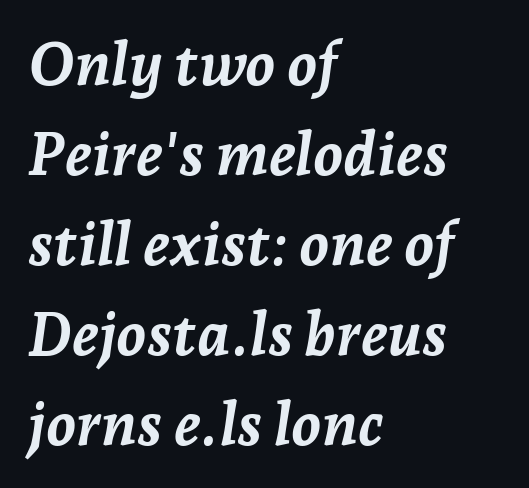
The image shows 60 px semibold type, italic (leaning right); set left-aligned, normal line spacing (1.5x), normal letter spacing, not underlined; low stroke contrast and a medium x-height.
